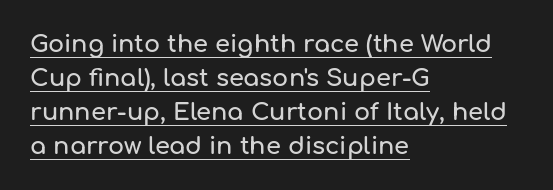
The line texture is even and compact thanks to regular tracking. This rendering features underlined lettering. In terms of leading, this rendering sits right in the middle. The paragraph has a hard left edge and a soft right edge. The lettering holds an erect, upright posture throughout.
